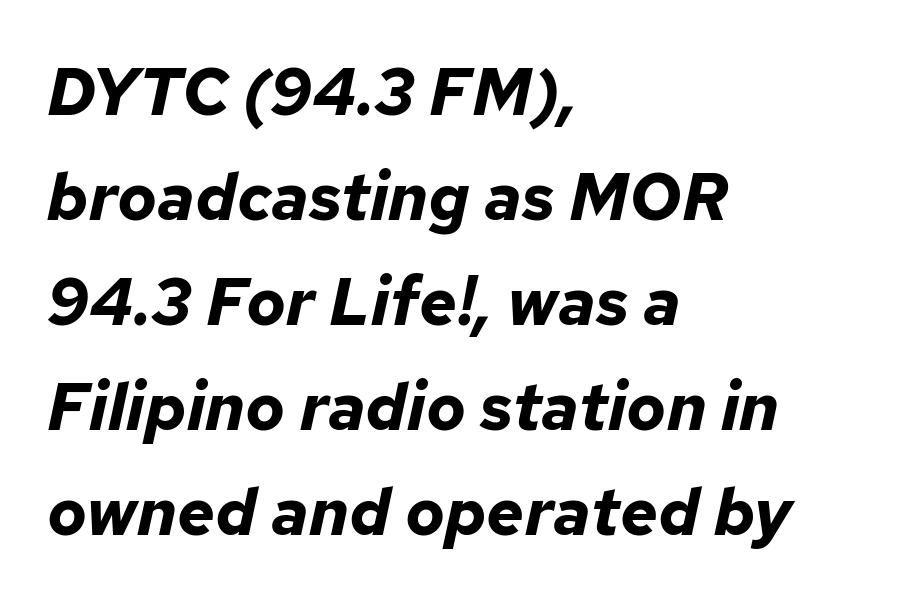
The image shows 66 px bold type, italic (leaning right); set left-aligned, normal line spacing (1.59x), normal letter spacing, not underlined; low stroke contrast and a medium x-height.
